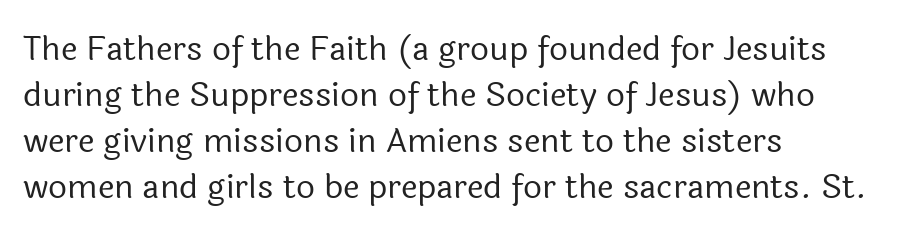
Q: Is the text bold? A: No.
Q: Is the text italic (slanted)? A: No, it is upright.
Q: Is the typeface a serif or a sans-serif typeface? A: Sans-serif.
Q: Is the text underlined? A: No.
Q: How is the paragraph aligned? A: Left-aligned.
Q: Is the spacing between letters normal or unusually wide? A: Normal.
Q: Is the spacing between lines tight, normal or loose? A: Normal.
Q: Width (condensed, normal, or wide)? A: Normal.
Q: x-height? A: Medium.
Q: Monospaced? A: No.
